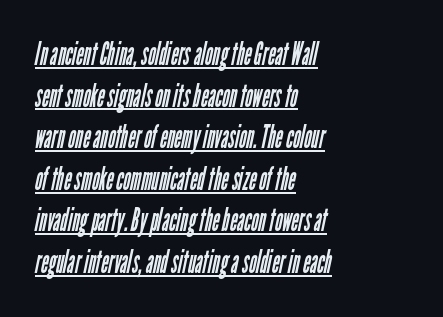
{"serif": "no", "bold": "no", "weight": "regular", "width": "condensed", "stroke_contrast": "low", "x_height": "medium", "monospaced": "no", "underline": "yes", "align": "left", "line_spacing": "normal", "line_spacing_ratio": 1.3, "letter_spacing": "normal", "letter_spacing_em": 0.0, "glyph_px": 32}
